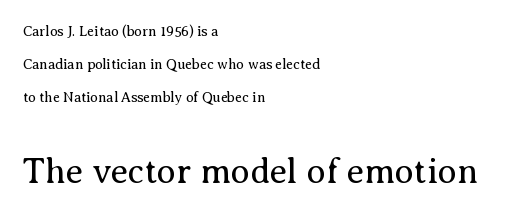
The image shows 35 px regular-weight serif type, upright; set left-aligned, loose line spacing (2.37x), normal letter spacing, not underlined; the second (bottom) block is 2.5x larger; medium stroke contrast and a medium x-height.
